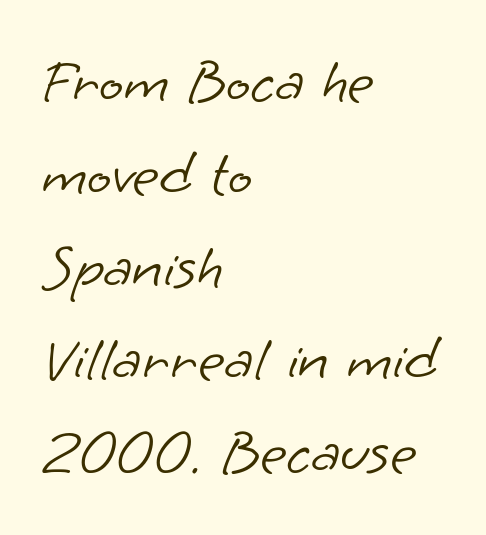
The image shows 64 px light sans-serif type; set left-aligned, normal line spacing (1.45x), normal letter spacing, not underlined; low stroke contrast and a small x-height.
